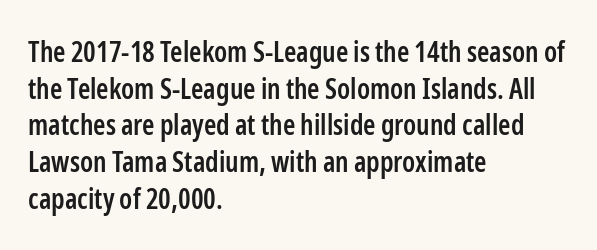
{"serif": "no", "italic": "no", "bold": "semi", "weight": "semibold", "width": "condensed", "stroke_contrast": "low", "x_height": "medium", "monospaced": "no", "underline": "no", "align": "left", "line_spacing": "normal", "line_spacing_ratio": 1.31, "letter_spacing": "normal", "letter_spacing_em": 0.0, "glyph_px": 28}
